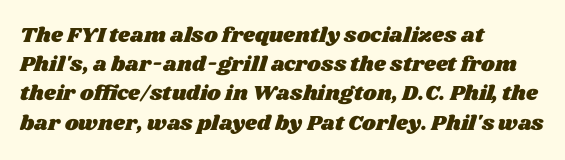
The image shows 21 px text type; set left-aligned, normal line spacing (1.39x), normal letter spacing, not underlined.
